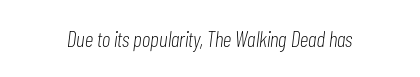
Quick note: italic. The strip under each line holds only bare page. Heft: none added — not bold. Does extra space separate the letters? No, they use regular spacing.
